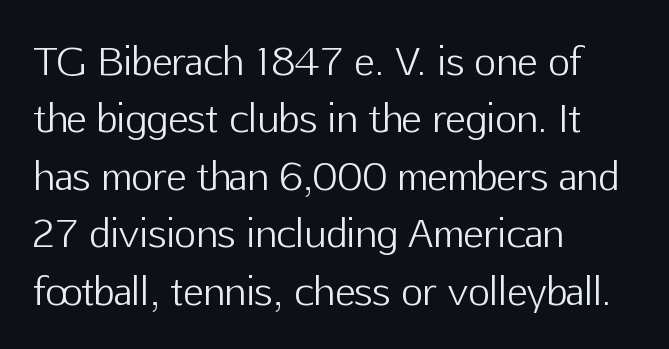
Q: Is the text bold? A: No.
Q: Is the text italic (slanted)? A: No, it is upright.
Q: Is the typeface a serif or a sans-serif typeface? A: Sans-serif.
Q: Is the text underlined? A: No.
Q: How is the paragraph aligned? A: Left-aligned.
Q: Is the spacing between letters normal or unusually wide? A: Normal.
Q: Is the spacing between lines tight, normal or loose? A: Normal.
Q: Width (condensed, normal, or wide)? A: Normal.
Q: Stroke contrast? A: Low.
Q: x-height? A: Medium.
Q: Monospaced? A: No.
